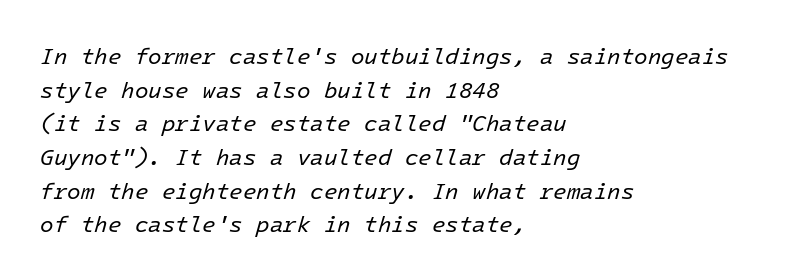
Q: Is the text bold? A: No.
Q: Is the text italic (slanted)? A: Yes, it leans right by about 16 degrees.
Q: Is the text underlined? A: No.
Q: How is the paragraph aligned? A: Left-aligned.
Q: Is the spacing between letters normal or unusually wide? A: Normal.
Q: Is the spacing between lines tight, normal or loose? A: Normal.
